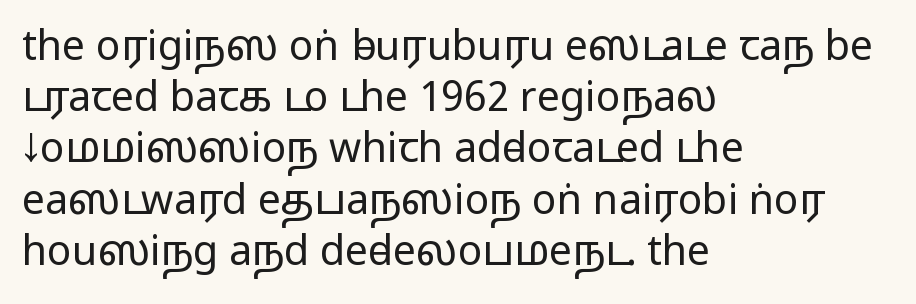
Q: Is the text italic (slanted)? A: No, it is upright.
Q: Is the typeface a serif or a sans-serif typeface? A: Sans-serif.
Q: Is the text underlined? A: No.
Q: How is the paragraph aligned? A: Left-aligned.
Q: Is the spacing between letters normal or unusually wide? A: Normal.
Q: Is the spacing between lines tight, normal or loose? A: Normal.
Q: Width (condensed, normal, or wide)? A: Wide.
Q: Stroke contrast? A: Medium.
Q: Monospaced? A: No.
